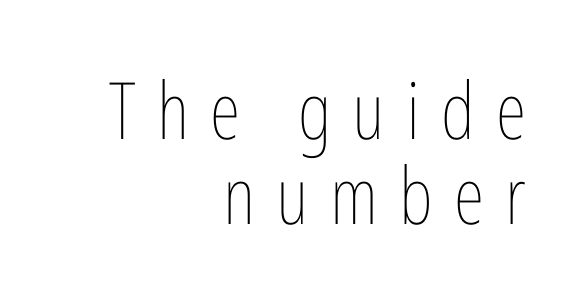
Looks like regular typesetting: each glyph gets only the width it needs. The lettering stays uniformly vertical, giving the passage a roman look. Substantial extra tracking has been applied to these lines. Check the space under the baseline: it is left empty. Caption: face not bold, strokes unweighted.
